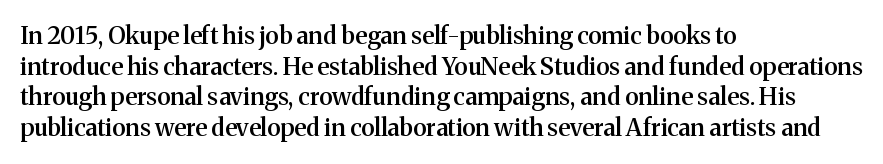
Q: Is the text bold? A: Semi-bold.
Q: Is the text italic (slanted)? A: No, it is upright.
Q: Is the text underlined? A: No.
Q: How is the paragraph aligned? A: Left-aligned.
Q: Is the spacing between letters normal or unusually wide? A: Normal.
Q: Is the spacing between lines tight, normal or loose? A: Normal.
